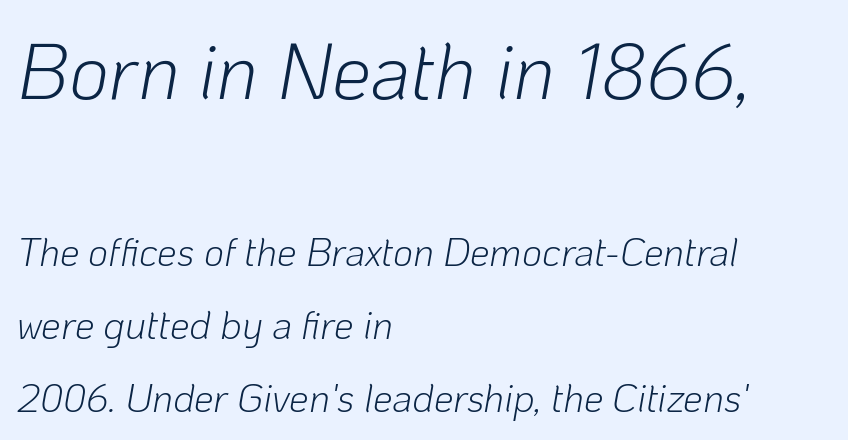
Glyph-to-glyph distance matches everyday printed text. Proportional: the letters do not fall into vertical columns. Compared with a typical body face, this is equally light or lighter still. The text carries the slant typical of an italic or oblique font. Each row of text sits above clean, open space. Between these two stacked blocks, the higher one wins on size.
